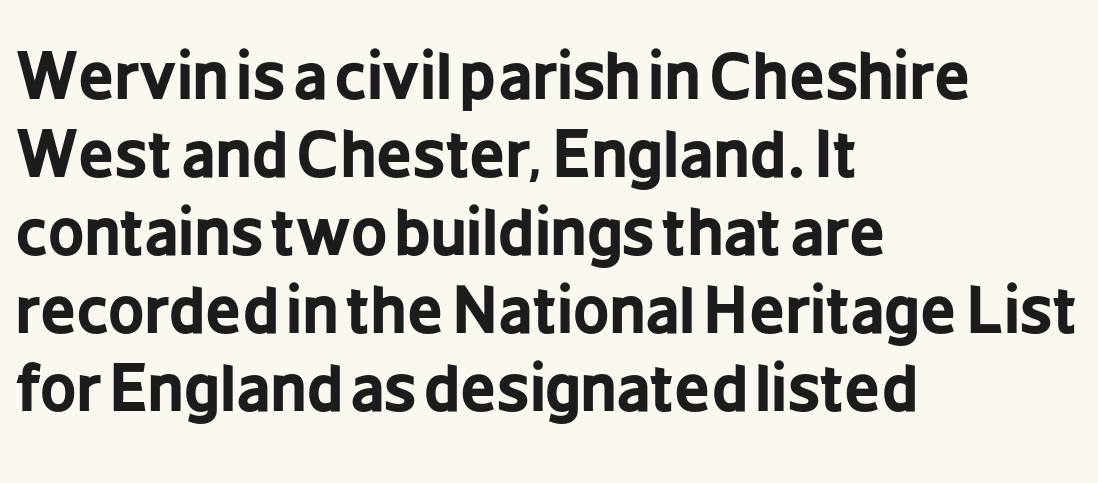
{"serif": "no", "italic": "no", "bold": "yes", "weight": "bold", "width": "condensed", "stroke_contrast": "low", "x_height": "medium", "monospaced": "no", "underline": "no", "align": "left", "line_spacing_ratio": 1.24, "letter_spacing": "normal", "letter_spacing_em": 0.0, "glyph_px": 63}
